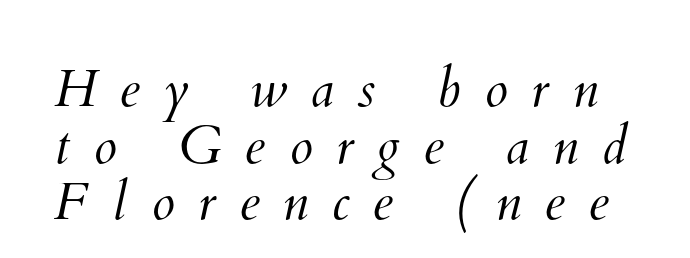
{"bold": "no", "weight": "light", "width": "normal", "stroke_contrast": "medium", "x_height": "small", "monospaced": "no", "underline": "no", "line_spacing": "tight", "line_spacing_ratio": 1.07, "letter_spacing": "wide", "letter_spacing_em": 0.44, "glyph_px": 53}
